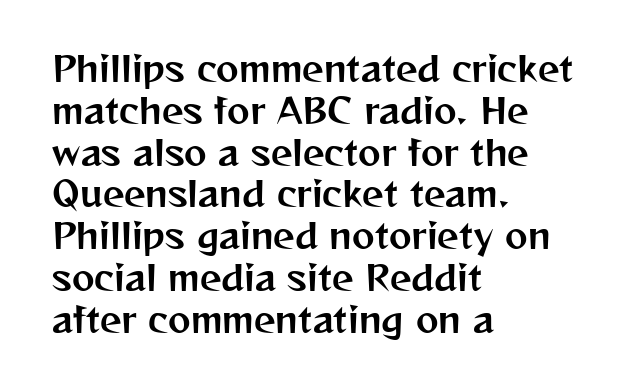
Q: Is the text italic (slanted)? A: No, it is upright.
Q: Is the typeface a serif or a sans-serif typeface? A: Sans-serif.
Q: Is the text underlined? A: No.
Q: How is the paragraph aligned? A: Left-aligned.
Q: Is the spacing between letters normal or unusually wide? A: Normal.
Q: Width (condensed, normal, or wide)? A: Normal.
Q: Stroke contrast? A: Medium.
Q: x-height? A: Medium.
Q: Monospaced? A: No.
